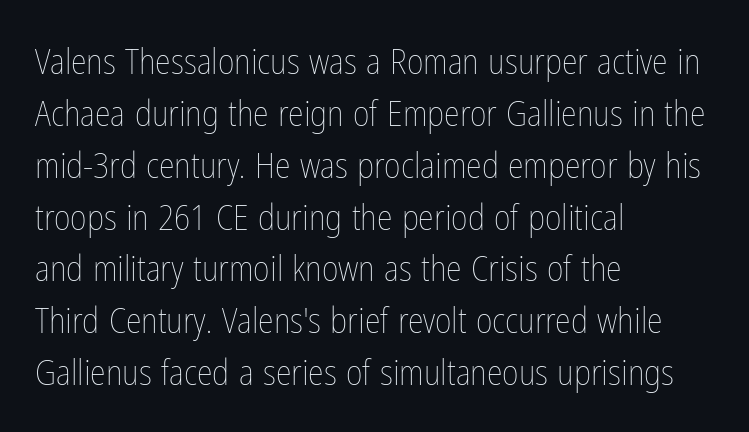
Q: Is the text bold? A: No.
Q: Is the text italic (slanted)? A: No, it is upright.
Q: Is the text underlined? A: No.
Q: How is the paragraph aligned? A: Left-aligned.
Q: Is the spacing between letters normal or unusually wide? A: Normal.
Q: Is the spacing between lines tight, normal or loose? A: Normal.
Q: Width (condensed, normal, or wide)? A: Condensed.
Q: Stroke contrast? A: Low.
Q: x-height? A: Medium.
Q: Monospaced? A: No.
